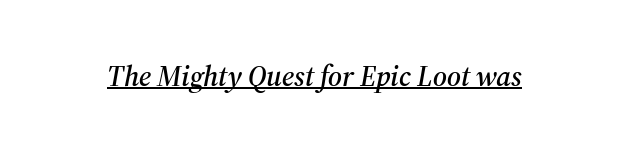
{"serif": "yes", "italic": "yes", "lean": "right", "slant_degrees": 12, "width": "normal", "stroke_contrast": "medium", "x_height": "medium", "monospaced": "no", "underline": "yes", "letter_spacing": "normal", "letter_spacing_em": 0.0, "glyph_px": 29}
